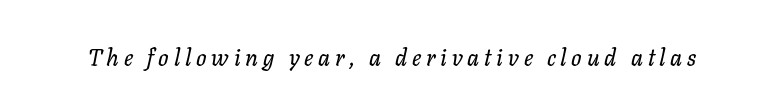
{"italic": "yes", "lean": "right", "slant_degrees": 11, "underline": "no", "letter_spacing": "wide", "letter_spacing_em": 0.21, "glyph_px": 23}
